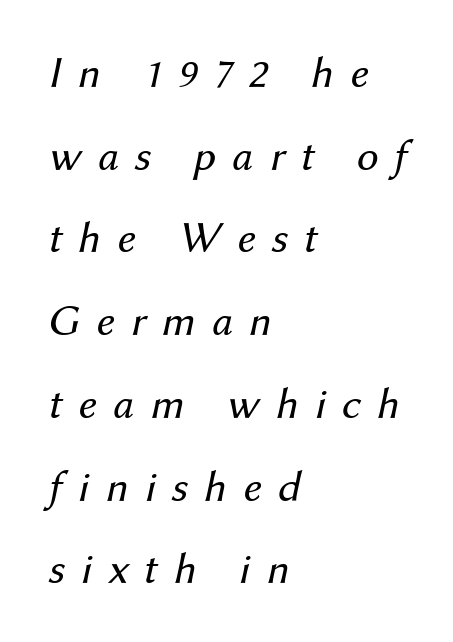
The words here are not underlined. Here the designer chose a conventional face with non-uniform glyph widths. This sample uses expanded letter spacing, leaving extra air between glyphs. Line beginnings align vertically; line endings do not. These glyphs show unthickened strokes, regular width or finer.
